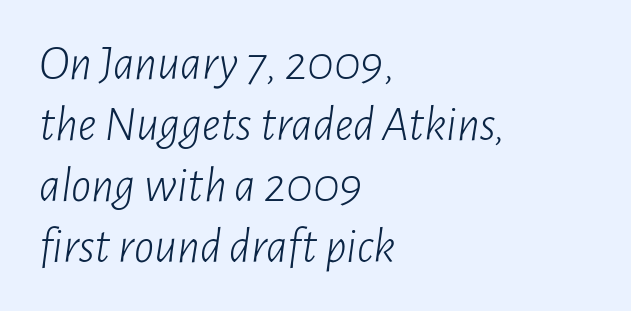
The image shows 50 px light, condensed type, italic (leaning right); set left-aligned, line spacing 1.22x, normal letter spacing, not underlined; low stroke contrast and a medium x-height.
